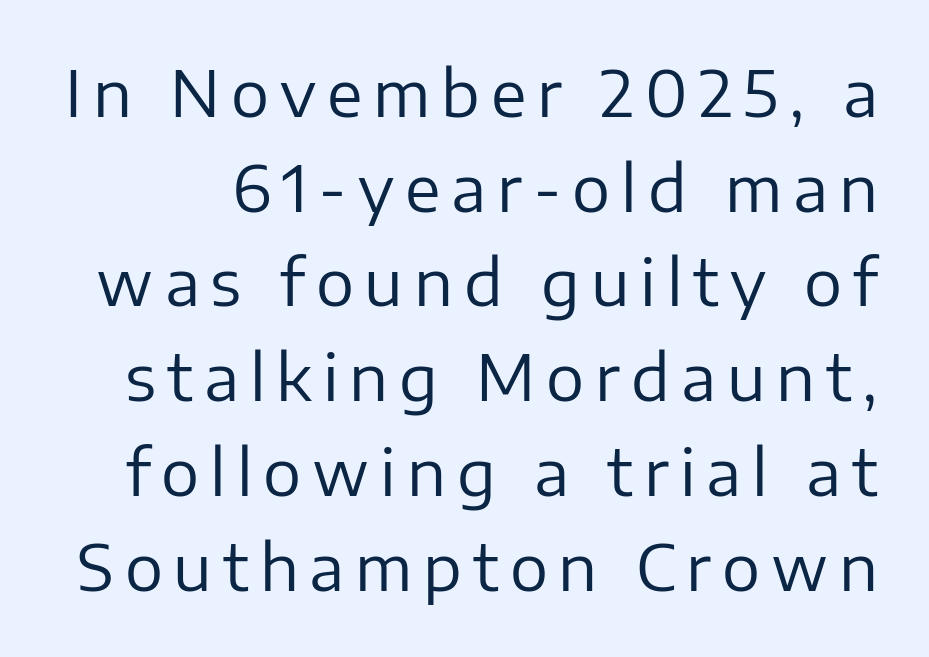
Italic? Not at all — the glyphs are vertical. The face used here is proportionally spaced, like ordinary book or web type. Glance below the letters and you will spot only blank space. If you measured baseline to baseline, you'd find a middling distance.
